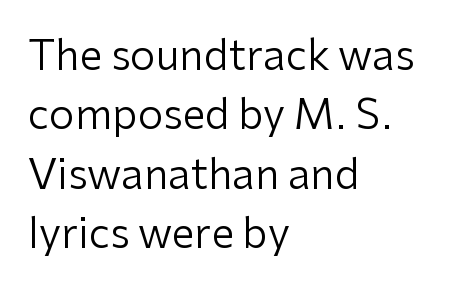
{"serif": "no", "italic": "no", "bold": "no", "weight": "regular", "width": "normal", "stroke_contrast": "low", "x_height": "medium", "monospaced": "no", "underline": "no", "align": "left", "line_spacing": "normal", "line_spacing_ratio": 1.45, "letter_spacing": "normal", "letter_spacing_em": 0.0, "glyph_px": 41}
